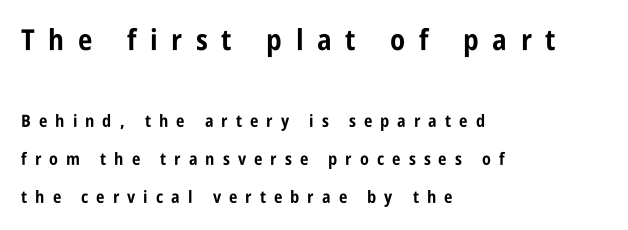
Q: Is the text bold? A: Yes.
Q: Is the text italic (slanted)? A: No, it is upright.
Q: Is the typeface a serif or a sans-serif typeface? A: Sans-serif.
Q: Is the text underlined? A: No.
Q: How is the paragraph aligned? A: Left-aligned.
Q: Is the spacing between letters normal or unusually wide? A: Unusually wide.
Q: Is the spacing between lines tight, normal or loose? A: Loose.
Q: Which block of text is set in a larger size, the first (top) or the second (bottom)? A: The first (top) one.
Q: Width (condensed, normal, or wide)? A: Condensed.
Q: Stroke contrast? A: Low.
Q: x-height? A: Large.
Q: Monospaced? A: No.
